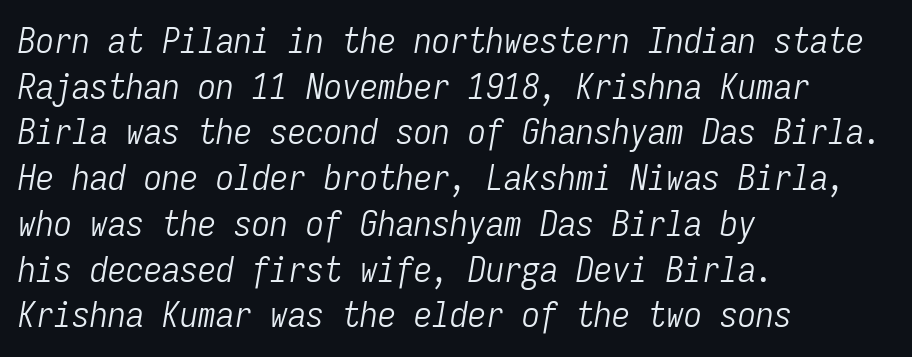
Q: Is the text bold? A: No.
Q: Is the text italic (slanted)? A: Yes, it leans right by about 9 degrees.
Q: Is the text underlined? A: No.
Q: How is the paragraph aligned? A: Left-aligned.
Q: Is the spacing between letters normal or unusually wide? A: Normal.
Q: Is the spacing between lines tight, normal or loose? A: Normal.
Q: Width (condensed, normal, or wide)? A: Condensed.
Q: Stroke contrast? A: Low.
Q: x-height? A: Medium.
Q: Monospaced? A: Yes.
